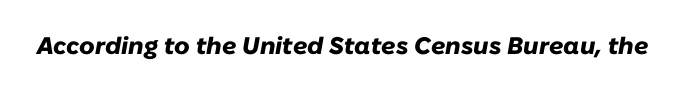
Quick note: underline off. The font is running at its bold setting. Nothing unusual about the tracking: characters are spaced as the font intends. Compared with ordinary roman type, these characters are visibly tilted.
